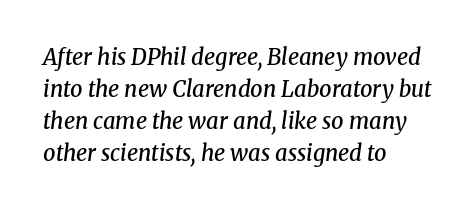
{"italic": "yes", "lean": "right", "slant_degrees": 8, "bold": "semi", "underline": "no", "align": "left", "line_spacing": "normal", "line_spacing_ratio": 1.46, "letter_spacing": "normal", "letter_spacing_em": 0.0, "glyph_px": 22}
